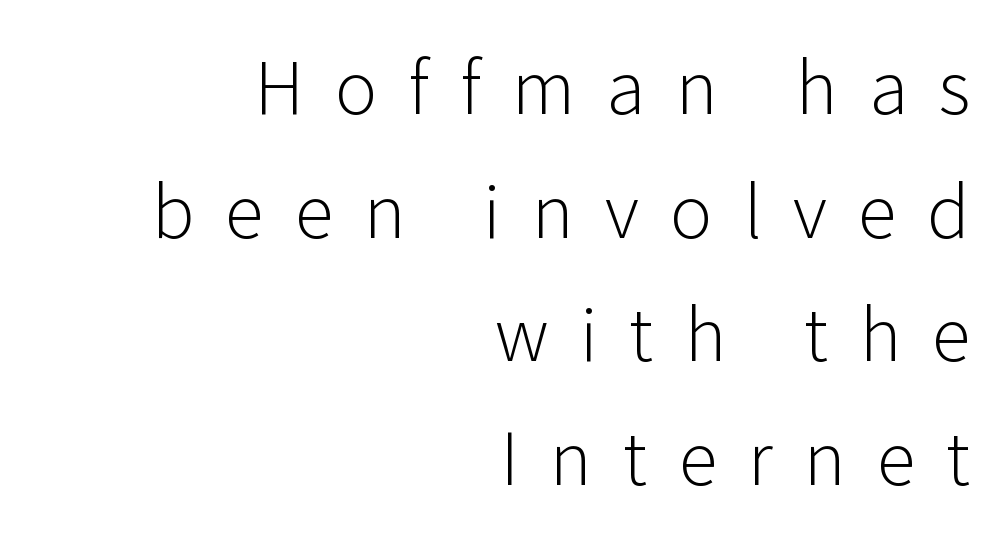
The image shows 71 px light sans-serif type, upright; set right-aligned, line spacing 1.74x, unusually wide letter spacing (+0.44 em), not underlined; low stroke contrast and a medium x-height.
